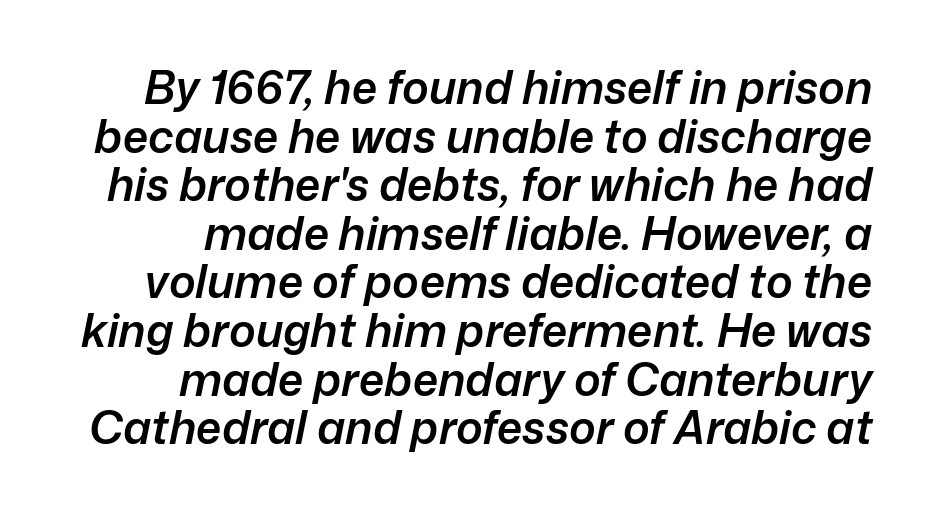
The image shows 45 px semibold type, italic (leaning right); set right-aligned, tight line spacing (1.08x), normal letter spacing, not underlined; low stroke contrast and a medium x-height.
